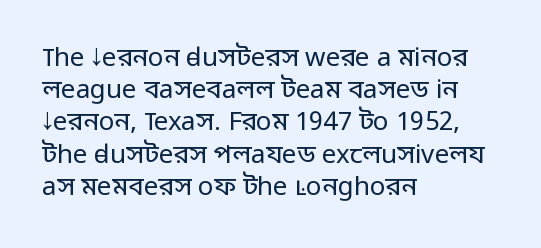
No letter is thick-stroked: the sample isn't bold. The lettering stays uniformly vertical, giving the passage a roman look. This sample uses plain, unmodified letter spacing. These lines stack with their left ends in a neat column. The gap between lines stays unmarked.
